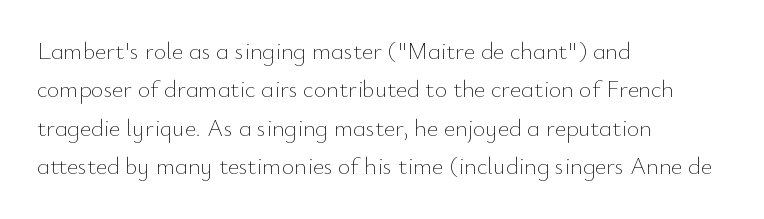
Q: Is the text bold? A: No.
Q: Is the text italic (slanted)? A: No, it is upright.
Q: Is the text underlined? A: No.
Q: How is the paragraph aligned? A: Left-aligned.
Q: Is the spacing between letters normal or unusually wide? A: Normal.
Q: Is the spacing between lines tight, normal or loose? A: Normal.
